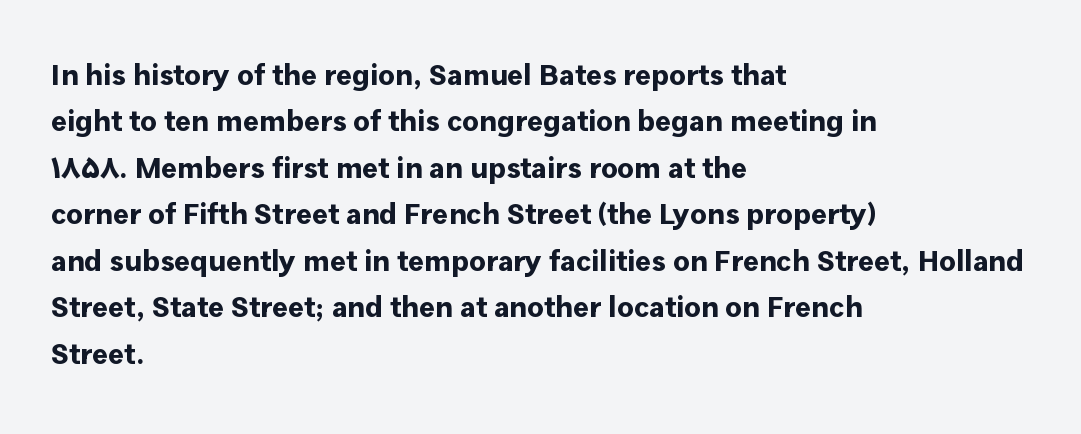
Q: Is the text bold? A: Yes.
Q: Is the text italic (slanted)? A: No, it is upright.
Q: Is the typeface a serif or a sans-serif typeface? A: Sans-serif.
Q: Is the text underlined? A: No.
Q: How is the paragraph aligned? A: Left-aligned.
Q: Is the spacing between letters normal or unusually wide? A: Normal.
Q: Is the spacing between lines tight, normal or loose? A: Normal.
Q: Width (condensed, normal, or wide)? A: Normal.
Q: Stroke contrast? A: Low.
Q: x-height? A: Medium.
Q: Monospaced? A: No.
